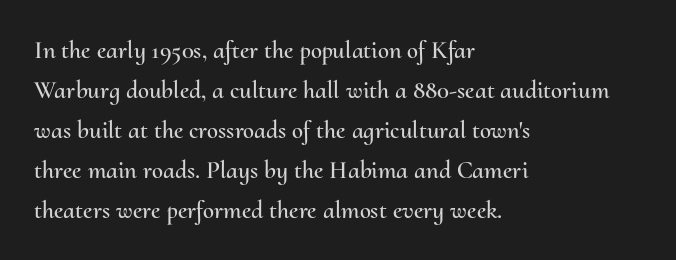
Q: Is the text italic (slanted)? A: No, it is upright.
Q: Is the text underlined? A: No.
Q: How is the paragraph aligned? A: Left-aligned.
Q: Is the spacing between letters normal or unusually wide? A: Normal.
Q: Is the spacing between lines tight, normal or loose? A: Normal.
